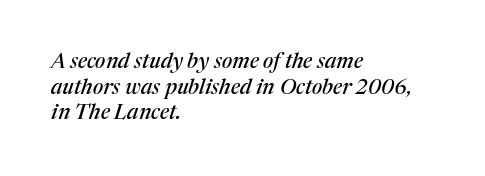
The image shows 21 px text type, italic (leaning right); set left-aligned, line spacing 1.22x, normal letter spacing, not underlined.
